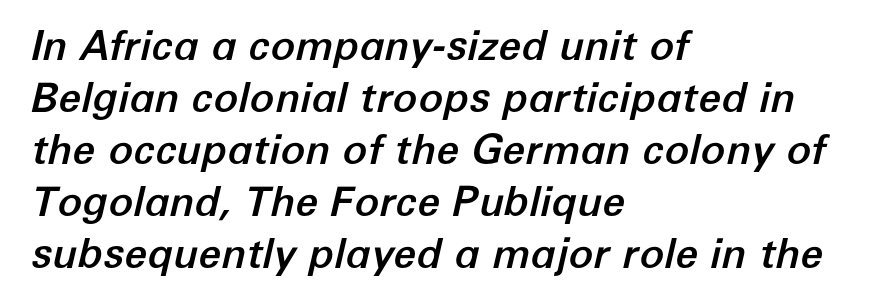
Q: Is the text italic (slanted)? A: Yes, it leans right by about 12 degrees.
Q: Is the text underlined? A: No.
Q: How is the paragraph aligned? A: Left-aligned.
Q: Is the spacing between letters normal or unusually wide? A: Normal.
Q: Is the spacing between lines tight, normal or loose? A: Normal.
Q: Width (condensed, normal, or wide)? A: Normal.
Q: Stroke contrast? A: Low.
Q: x-height? A: Medium.
Q: Monospaced? A: No.
